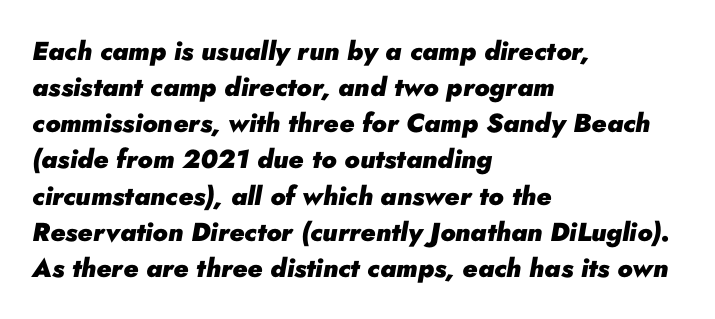
Q: Is the text bold? A: Yes.
Q: Is the text italic (slanted)? A: Yes, it leans right by about 10 degrees.
Q: Is the text underlined? A: No.
Q: How is the paragraph aligned? A: Left-aligned.
Q: Is the spacing between letters normal or unusually wide? A: Normal.
Q: Is the spacing between lines tight, normal or loose? A: Normal.
